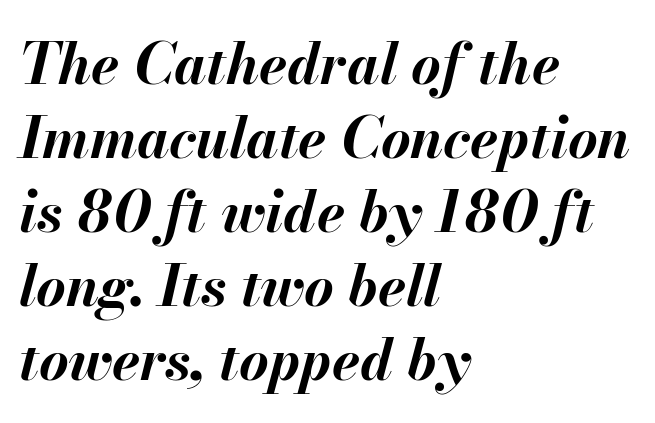
Q: Is the text bold? A: Yes.
Q: Is the text italic (slanted)? A: Yes, it leans right by about 13 degrees.
Q: Is the text underlined? A: No.
Q: How is the paragraph aligned? A: Left-aligned.
Q: Is the spacing between letters normal or unusually wide? A: Normal.
Q: Is the spacing between lines tight, normal or loose? A: Normal.
Q: Width (condensed, normal, or wide)? A: Normal.
Q: Stroke contrast? A: Medium.
Q: x-height? A: Small.
Q: Monospaced? A: No.
